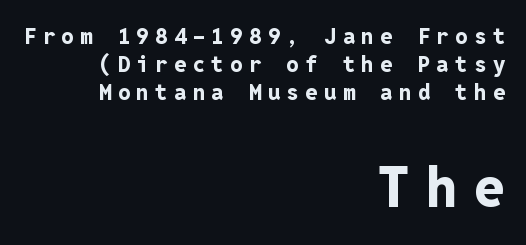
Q: Is the text bold? A: Yes.
Q: Is the text italic (slanted)? A: No, it is upright.
Q: Is the typeface a serif or a sans-serif typeface? A: Sans-serif.
Q: Is the text underlined? A: No.
Q: How is the paragraph aligned? A: Right-aligned.
Q: Is the spacing between letters normal or unusually wide? A: Unusually wide.
Q: Is the spacing between lines tight, normal or loose? A: Normal.
Q: Which block of text is set in a larger size, the first (top) or the second (bottom)? A: The second (bottom) one.
Q: Width (condensed, normal, or wide)? A: Normal.
Q: Stroke contrast? A: Low.
Q: x-height? A: Medium.
Q: Monospaced? A: Yes.
